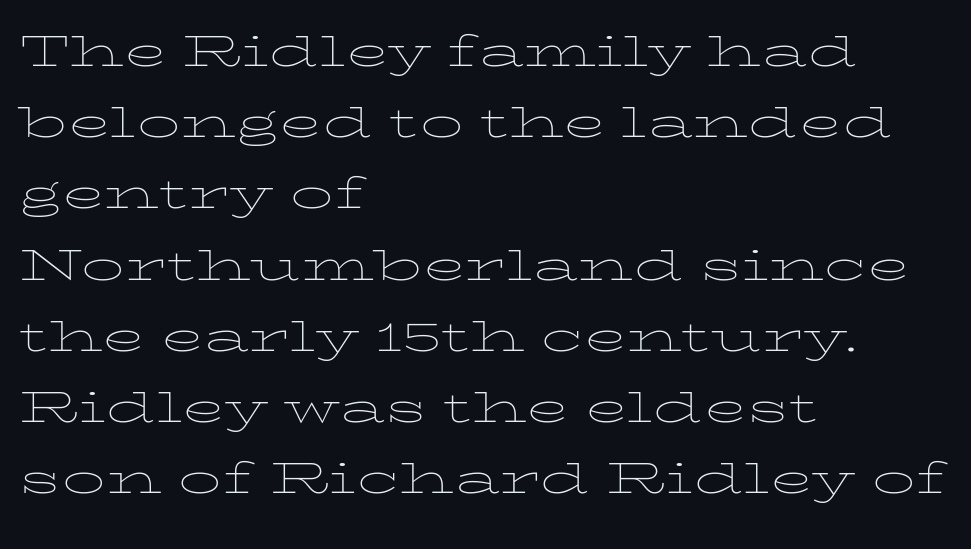
Q: Is the text bold? A: No.
Q: Is the text italic (slanted)? A: No, it is upright.
Q: Is the text underlined? A: No.
Q: How is the paragraph aligned? A: Left-aligned.
Q: Is the spacing between letters normal or unusually wide? A: Normal.
Q: Is the spacing between lines tight, normal or loose? A: Normal.
Q: Width (condensed, normal, or wide)? A: Wide.
Q: Stroke contrast? A: Low.
Q: x-height? A: Medium.
Q: Monospaced? A: No.
